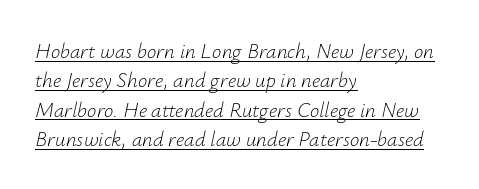
Q: Is the text bold? A: No.
Q: Is the text italic (slanted)? A: Yes, it leans right by about 12 degrees.
Q: Is the text underlined? A: Yes.
Q: How is the paragraph aligned? A: Left-aligned.
Q: Is the spacing between letters normal or unusually wide? A: Normal.
Q: Is the spacing between lines tight, normal or loose? A: Normal.
